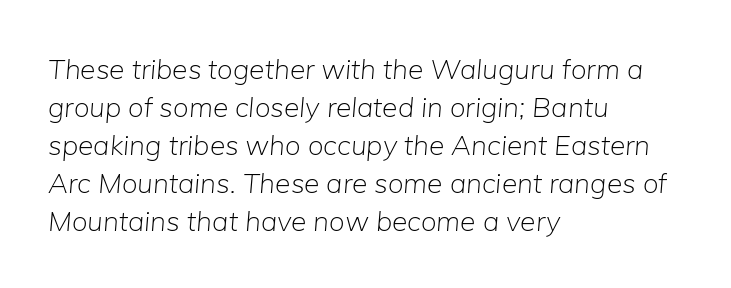
Would a proofreader flag this as italicized? Yes. Bare-footed words on every line. The face used here is proportionally spaced, like ordinary book or web type. What's the leading like? Ordinary, nothing unusual.
